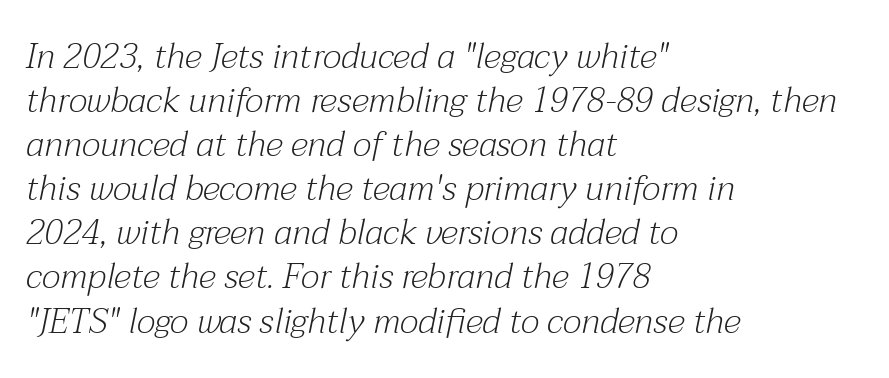
Q: Is the text bold? A: No.
Q: Is the text italic (slanted)? A: Yes, it leans right by about 12 degrees.
Q: Is the typeface a serif or a sans-serif typeface? A: Serif.
Q: Is the text underlined? A: No.
Q: How is the paragraph aligned? A: Left-aligned.
Q: Is the spacing between letters normal or unusually wide? A: Normal.
Q: Is the spacing between lines tight, normal or loose? A: Normal.
Q: Width (condensed, normal, or wide)? A: Normal.
Q: Stroke contrast? A: Medium.
Q: x-height? A: Medium.
Q: Monospaced? A: No.
